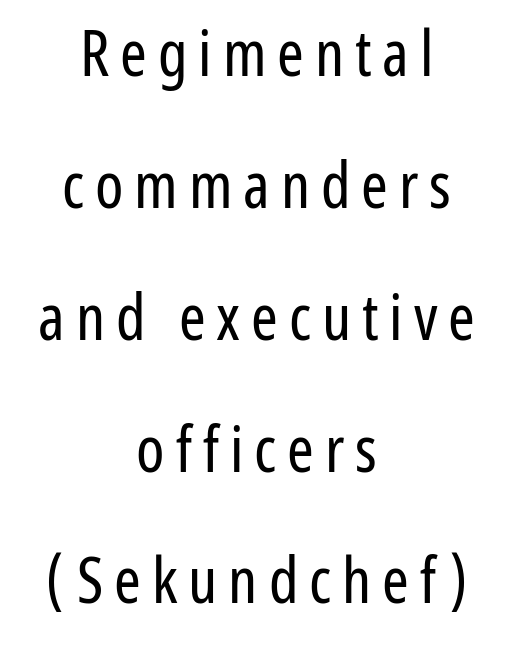
{"serif": "no", "italic": "no", "bold": "no", "weight": "regular", "width": "condensed", "stroke_contrast": "low", "x_height": "medium", "monospaced": "no", "underline": "no", "align": "center", "line_spacing": "loose", "line_spacing_ratio": 2.06, "glyph_px": 64}
